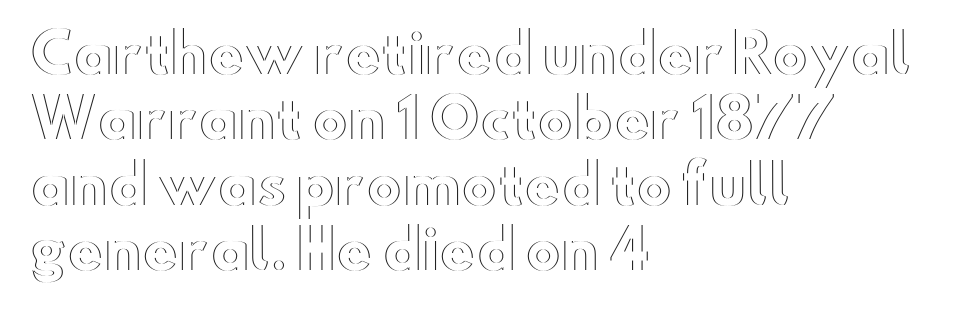
The image shows 54 px wide type, upright; set left-aligned, line spacing 1.21x, normal letter spacing, not underlined; a small x-height.
